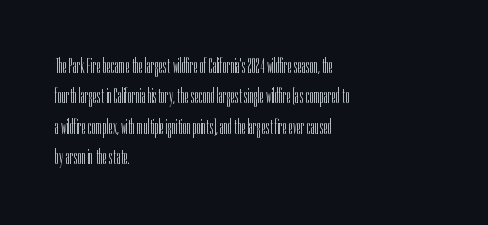
The image shows 21 px text type, upright; set left-aligned, normal line spacing (1.45x), normal letter spacing, not underlined.
